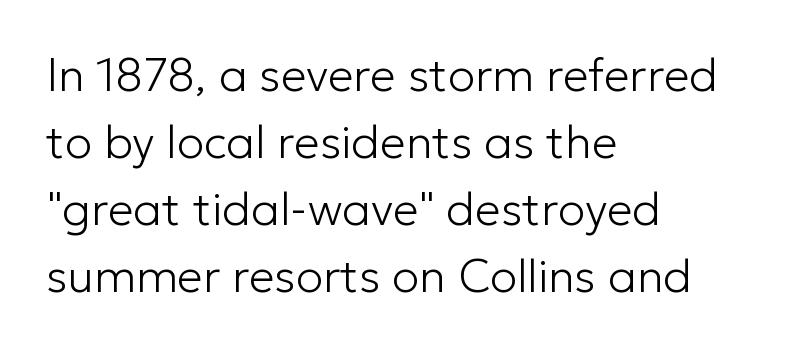
The image shows 46 px light sans-serif type, upright; set left-aligned, normal line spacing (1.46x), normal letter spacing, not underlined; low stroke contrast and a medium x-height.
